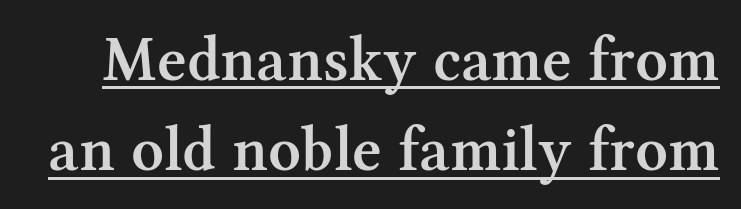
The image shows 64 px semibold serif type, upright; set normal line spacing (1.41x), normal letter spacing, underlined; medium stroke contrast and a medium x-height.
